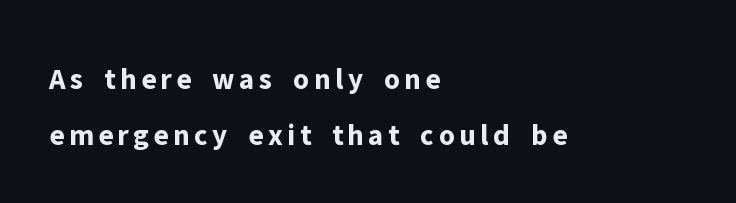
The image shows 30 px bold sans-serif type, upright; set left-aligned, line spacing 1.87x, not underlined; low stroke contrast and a medium x-height.
